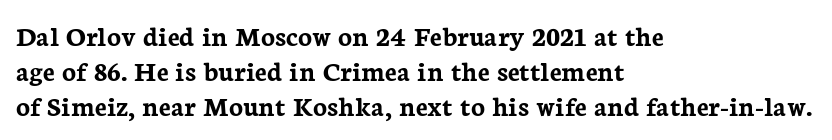
Q: Is the text bold? A: Yes.
Q: Is the text italic (slanted)? A: No, it is upright.
Q: Is the typeface a serif or a sans-serif typeface? A: Serif.
Q: Is the text underlined? A: No.
Q: How is the paragraph aligned? A: Left-aligned.
Q: Is the spacing between letters normal or unusually wide? A: Normal.
Q: Width (condensed, normal, or wide)? A: Normal.
Q: Stroke contrast? A: Low.
Q: x-height? A: Medium.
Q: Monospaced? A: No.
